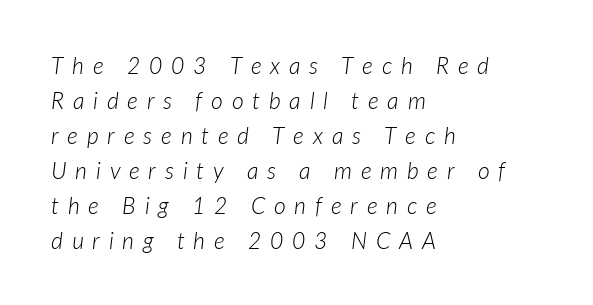
Q: Is the text bold? A: No.
Q: Is the text italic (slanted)? A: Yes, it leans right by about 7 degrees.
Q: Is the text underlined? A: No.
Q: How is the paragraph aligned? A: Left-aligned.
Q: Is the spacing between letters normal or unusually wide? A: Unusually wide.
Q: Is the spacing between lines tight, normal or loose? A: Normal.
